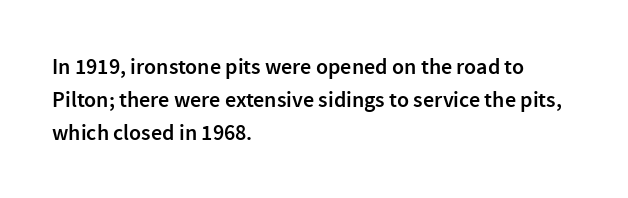
The image shows 22 px text type, upright; set left-aligned, normal line spacing (1.49x), normal letter spacing, not underlined.
